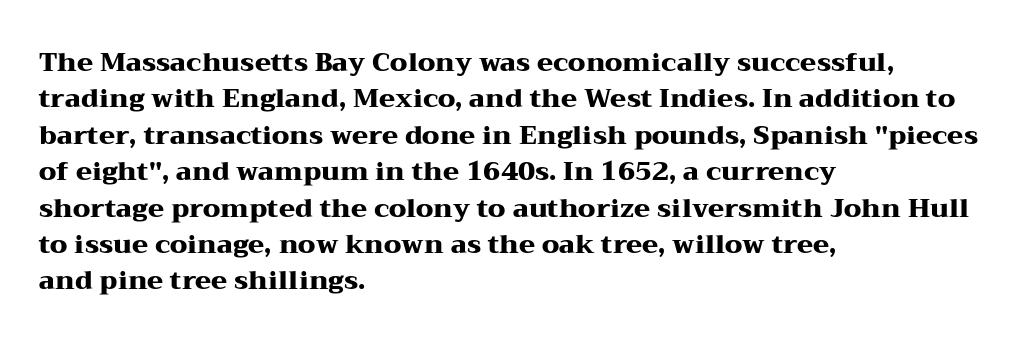
{"italic": "no", "bold": "yes", "underline": "no", "align": "left", "line_spacing": "normal", "line_spacing_ratio": 1.4, "letter_spacing": "normal", "letter_spacing_em": 0.0, "glyph_px": 26}
